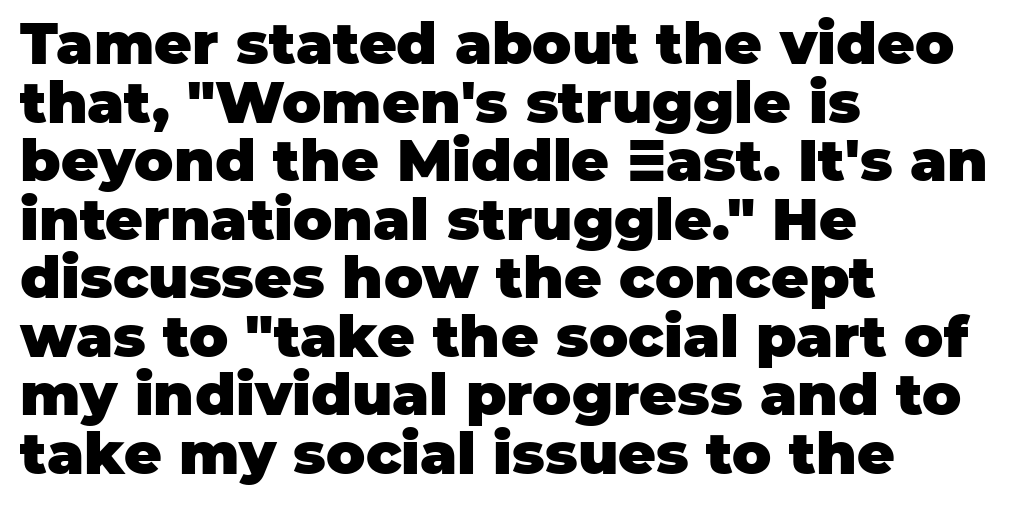
Q: Is the text bold? A: Yes.
Q: Is the text italic (slanted)? A: No, it is upright.
Q: Is the typeface a serif or a sans-serif typeface? A: Sans-serif.
Q: Is the text underlined? A: No.
Q: How is the paragraph aligned? A: Left-aligned.
Q: Is the spacing between letters normal or unusually wide? A: Normal.
Q: Is the spacing between lines tight, normal or loose? A: Tight.
Q: Width (condensed, normal, or wide)? A: Normal.
Q: Stroke contrast? A: Low.
Q: x-height? A: Large.
Q: Monospaced? A: No.
